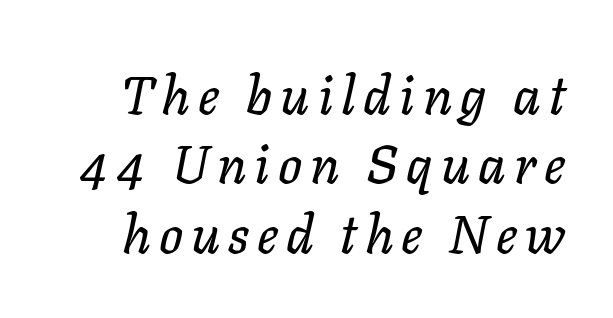
Q: Is the text italic (slanted)? A: Yes, it leans right by about 11 degrees.
Q: Is the text underlined? A: No.
Q: Is the spacing between lines tight, normal or loose? A: Normal.
Q: Width (condensed, normal, or wide)? A: Normal.
Q: Stroke contrast? A: Low.
Q: x-height? A: Medium.
Q: Monospaced? A: No.
